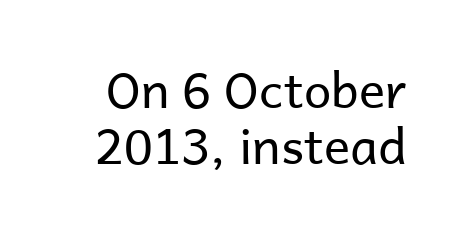
{"serif": "no", "italic": "no", "bold": "no", "weight": "regular", "width": "normal", "stroke_contrast": "low", "x_height": "medium", "monospaced": "no", "underline": "no", "line_spacing": "tight", "line_spacing_ratio": 1.14, "letter_spacing": "normal", "letter_spacing_em": 0.0, "glyph_px": 49}
